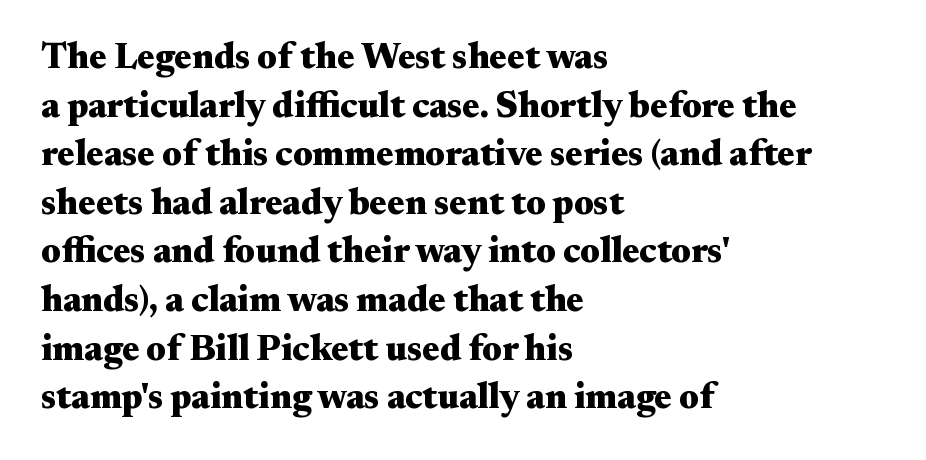
Q: Is the text bold? A: Yes.
Q: Is the text italic (slanted)? A: No, it is upright.
Q: Is the typeface a serif or a sans-serif typeface? A: Serif.
Q: Is the text underlined? A: No.
Q: How is the paragraph aligned? A: Left-aligned.
Q: Is the spacing between letters normal or unusually wide? A: Normal.
Q: Is the spacing between lines tight, normal or loose? A: Normal.
Q: Width (condensed, normal, or wide)? A: Wide.
Q: Stroke contrast? A: Medium.
Q: x-height? A: Small.
Q: Monospaced? A: No.
